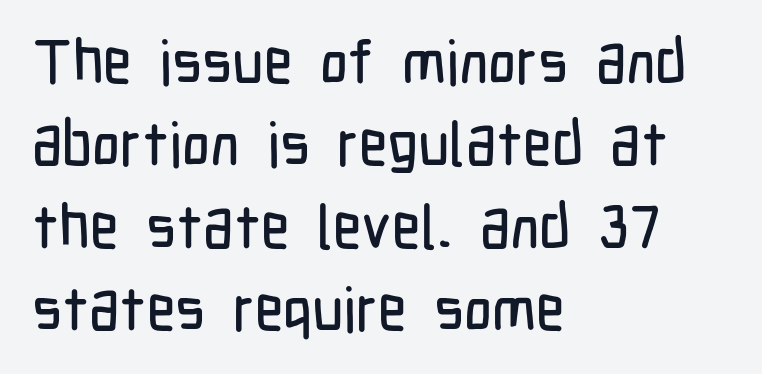
{"serif": "no", "italic": "no", "width": "condensed", "stroke_contrast": "low", "x_height": "medium", "monospaced": "no", "underline": "no", "align": "left", "line_spacing": "normal", "line_spacing_ratio": 1.35, "letter_spacing": "normal", "letter_spacing_em": 0.0, "glyph_px": 61}
